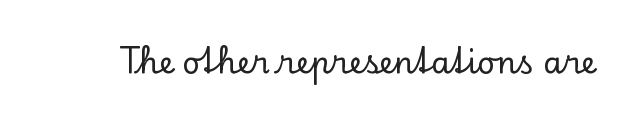
The glyphs are unaccompanied by any horizontal stroke below them. A typesetter would call this proportional, since set widths differ per character. This is the regular roman posture of the typeface. The face used here is rendered with its standard letterfit.
